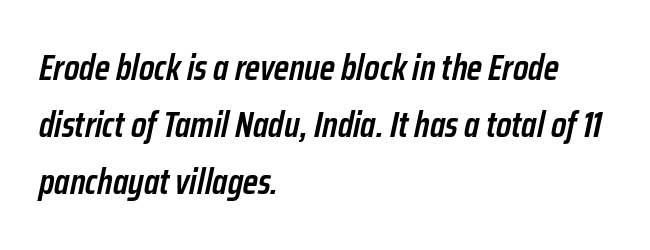
You could not count columns in this text — the font is proportionally spaced. In CSS terms this would be text-align: left. Does the leading feel generous? No, just average. Observe the ordinary spacing: letters are neighbours, not strangers.
